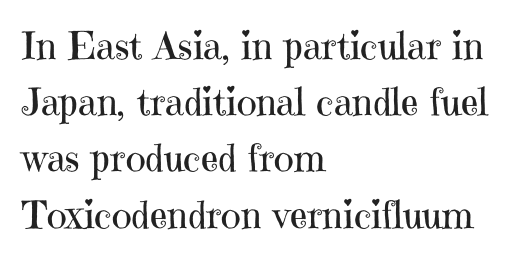
In terms of letterform style, serifs are clearly present. Notice how the passage keeps a crisp vertical edge on the left only. You could call the tracking neutral — neither tight nor loose. Lines of text with bare space underneath.
